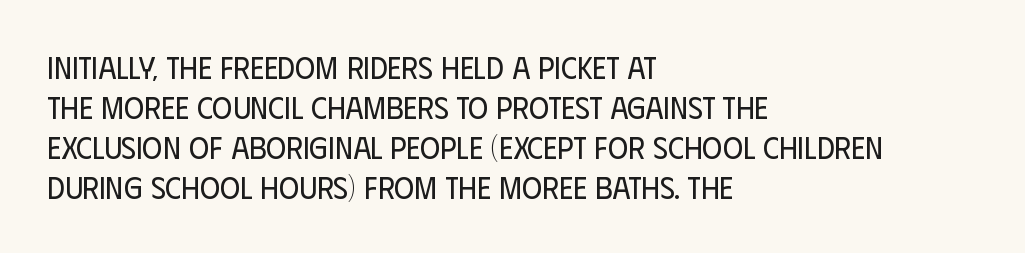
Q: Is the text bold? A: No.
Q: Is the text italic (slanted)? A: No, it is upright.
Q: Is the typeface a serif or a sans-serif typeface? A: Sans-serif.
Q: Is the text underlined? A: No.
Q: How is the paragraph aligned? A: Left-aligned.
Q: Is the spacing between letters normal or unusually wide? A: Normal.
Q: Is the spacing between lines tight, normal or loose? A: Normal.
Q: Width (condensed, normal, or wide)? A: Condensed.
Q: Stroke contrast? A: Low.
Q: x-height? A: Large.
Q: Monospaced? A: No.
